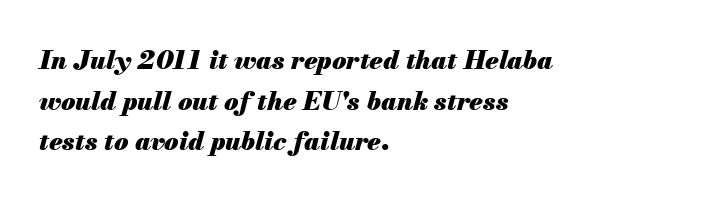
Would a proofreader flag this as italicized? Yes. Each new line begins a customary step beneath the previous one. There is no visible air inserted between adjacent glyphs. Each line starts at the same left margin while the right side varies.
